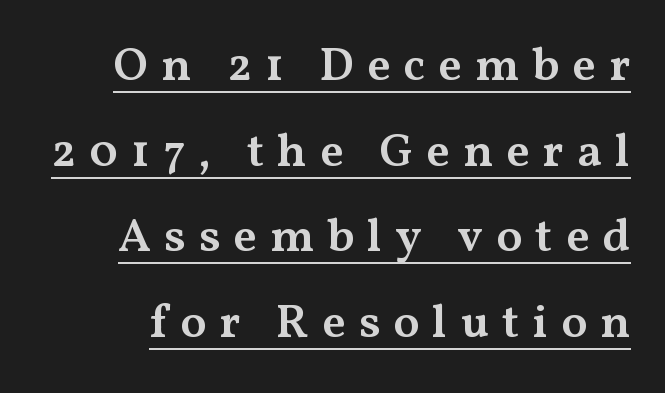
The image shows 47 px semibold, wide serif type, upright; set line spacing 1.82x, unusually wide letter spacing (+0.28 em), underlined; medium stroke contrast and a medium x-height.
